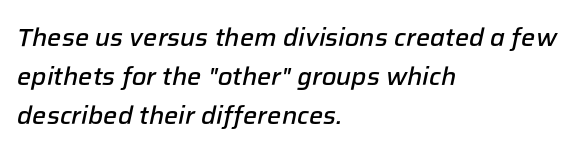
Q: Is the text bold? A: Semi-bold.
Q: Is the text italic (slanted)? A: Yes, it leans right by about 12 degrees.
Q: Is the text underlined? A: No.
Q: How is the paragraph aligned? A: Left-aligned.
Q: Is the spacing between letters normal or unusually wide? A: Normal.
Q: Is the spacing between lines tight, normal or loose? A: Normal.
